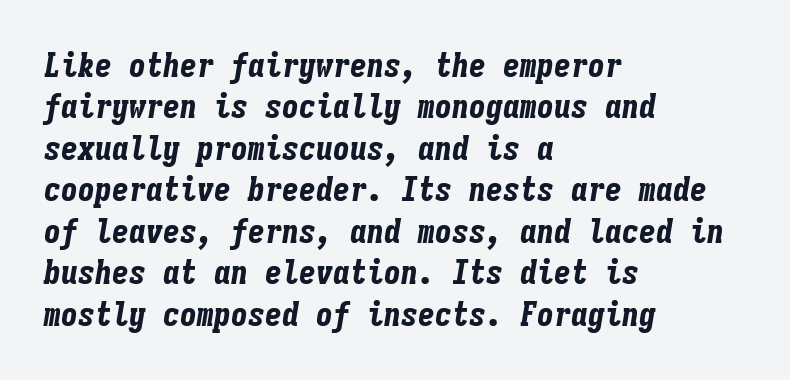
Q: Is the text bold? A: Yes.
Q: Is the text italic (slanted)? A: Yes, it leans right by about 9 degrees.
Q: Is the text underlined? A: No.
Q: How is the paragraph aligned? A: Left-aligned.
Q: Is the spacing between letters normal or unusually wide? A: Normal.
Q: Width (condensed, normal, or wide)? A: Condensed.
Q: Stroke contrast? A: Low.
Q: x-height? A: Medium.
Q: Monospaced? A: Yes.
